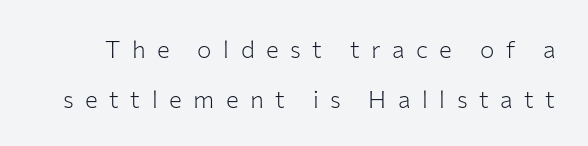
{"italic": "no", "bold": "no", "underline": "no", "line_spacing": "loose", "line_spacing_ratio": 2.08, "letter_spacing": "wide", "letter_spacing_em": 0.48, "glyph_px": 24}
